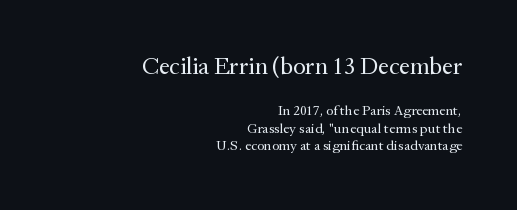
The image shows 24 px text type, upright; set right-aligned, normal line spacing (1.25x), normal letter spacing, not underlined; the first (top) block is 1.71x larger.
